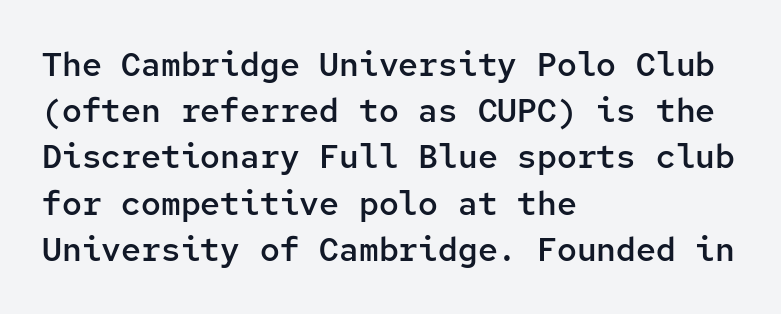
Q: Is the text bold? A: Semi-bold.
Q: Is the text italic (slanted)? A: No, it is upright.
Q: Is the typeface a serif or a sans-serif typeface? A: Sans-serif.
Q: Is the text underlined? A: No.
Q: How is the paragraph aligned? A: Left-aligned.
Q: Is the spacing between letters normal or unusually wide? A: Normal.
Q: Is the spacing between lines tight, normal or loose? A: Normal.
Q: Width (condensed, normal, or wide)? A: Normal.
Q: Stroke contrast? A: Low.
Q: x-height? A: Medium.
Q: Monospaced? A: Yes.
